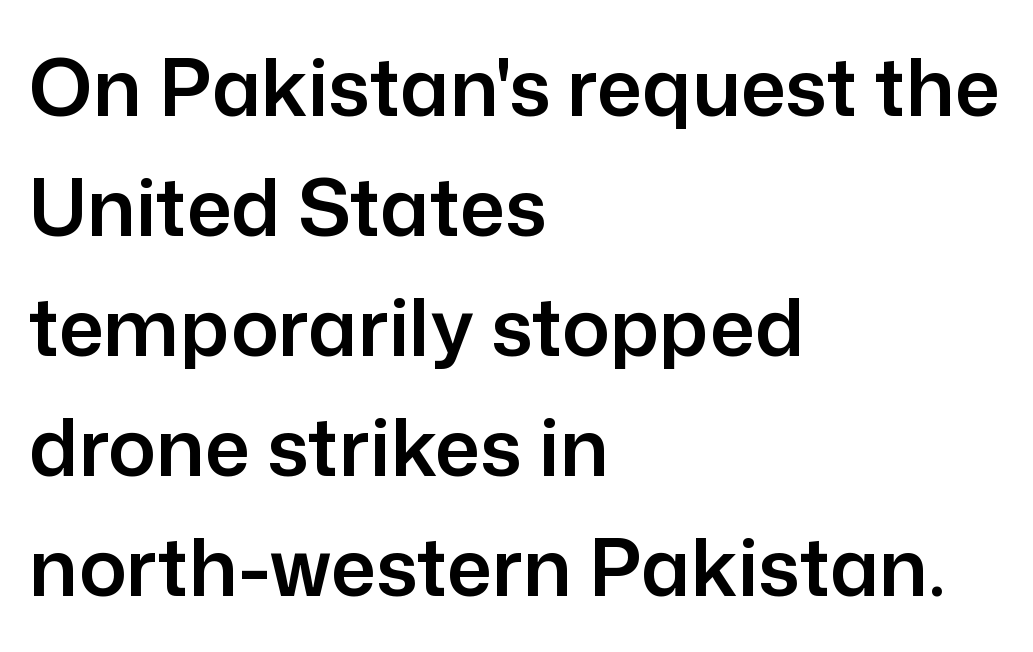
Unlike a traditional serif, this face leaves its strokes unadorned. Check under the words: just untouched page. Rows of type keep a routine distance in the vertical direction. A typesetter would call this zero additional tracking.
